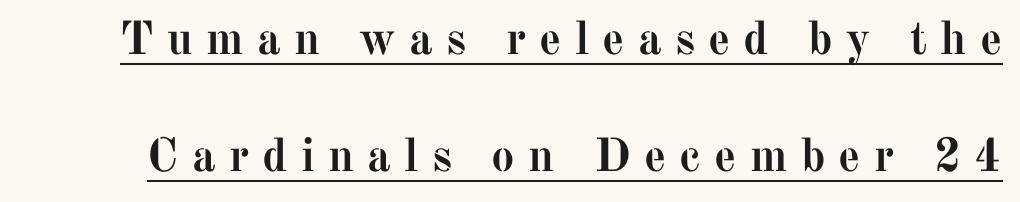
The image shows 47 px semibold serif type, upright; set loose line spacing (2.49x), unusually wide letter spacing (+0.28 em), underlined; medium stroke contrast and a medium x-height.
